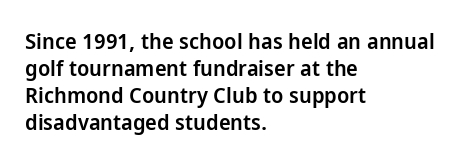
The image shows 22 px text type, upright; set left-aligned, line spacing 1.23x, normal letter spacing, not underlined.
